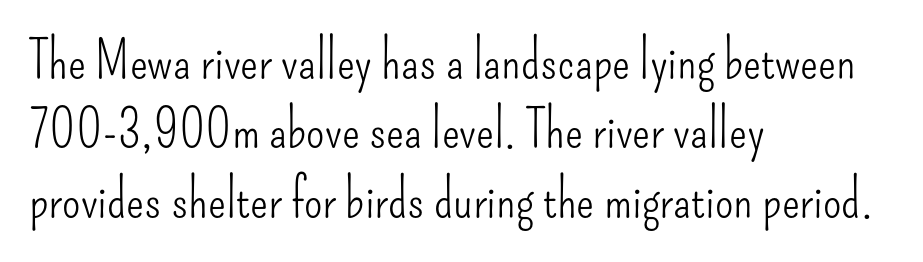
{"serif": "no", "italic": "no", "bold": "no", "weight": "light", "width": "condensed", "stroke_contrast": "low", "x_height": "small", "monospaced": "no", "underline": "no", "align": "left", "line_spacing": "normal", "line_spacing_ratio": 1.31, "letter_spacing": "normal", "letter_spacing_em": 0.0, "glyph_px": 53}
